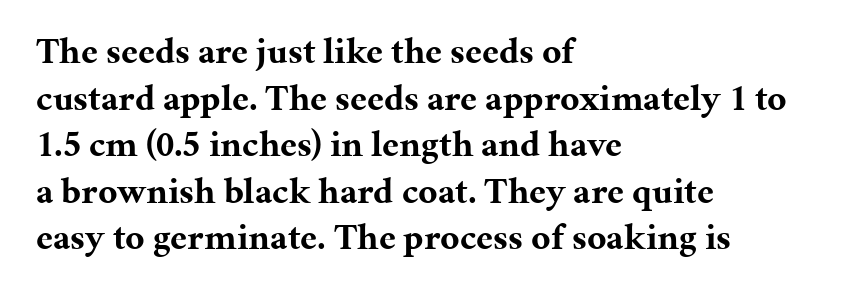
The image shows 37 px bold serif type, upright; set left-aligned, normal line spacing (1.26x), normal letter spacing, not underlined; medium stroke contrast and a medium x-height.
